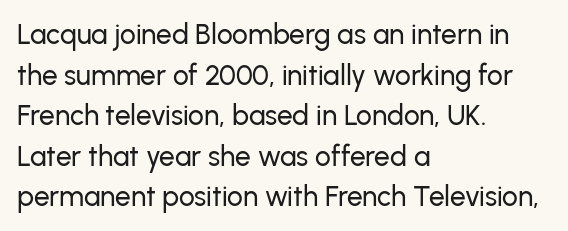
Q: Is the text italic (slanted)? A: No, it is upright.
Q: Is the typeface a serif or a sans-serif typeface? A: Sans-serif.
Q: Is the text underlined? A: No.
Q: How is the paragraph aligned? A: Left-aligned.
Q: Is the spacing between letters normal or unusually wide? A: Normal.
Q: Is the spacing between lines tight, normal or loose? A: Normal.
Q: Width (condensed, normal, or wide)? A: Normal.
Q: Stroke contrast? A: Low.
Q: x-height? A: Medium.
Q: Monospaced? A: No.
